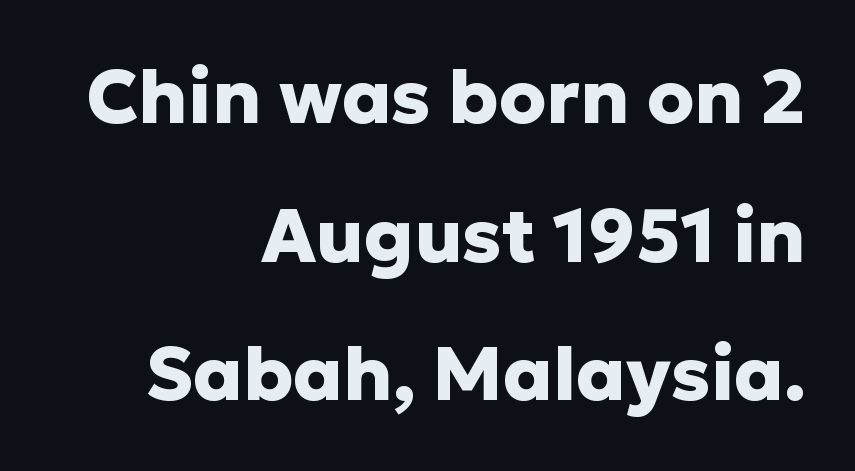
Do the letters lean? They stand straight. Each letter's strokes conclude bluntly, with no projecting serifs. The passage is arranged like a letterhead date or caption credit — flush right. The face used here is rendered with its standard letterfit. Notice how thick the strokes are: this is what a full bold looks like. The face used here is proportionally spaced, like ordinary book or web type.
